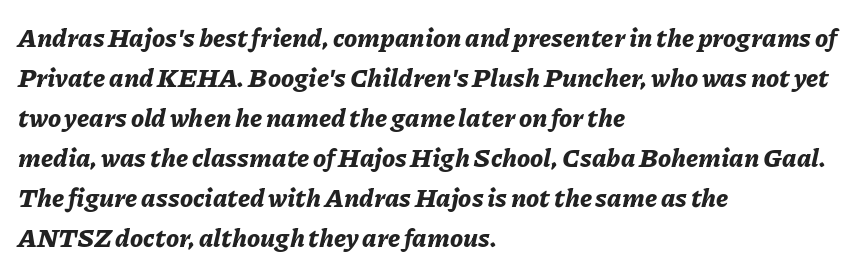
The image shows 26 px bold type, italic (leaning right); set left-aligned, normal line spacing (1.54x), normal letter spacing, not underlined.
